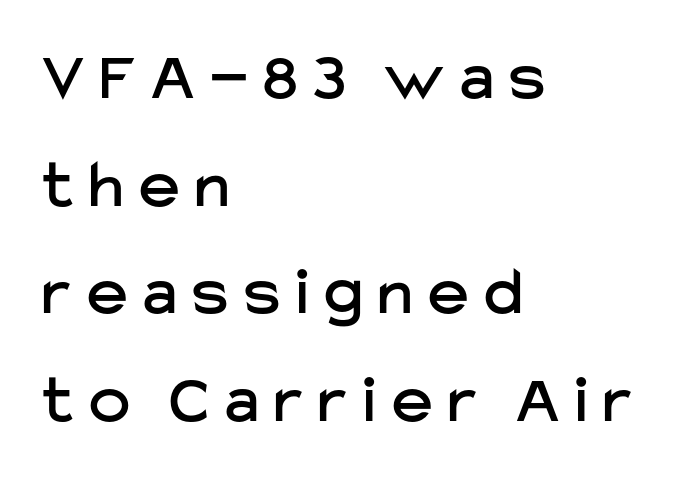
Q: Is the text italic (slanted)? A: No, it is upright.
Q: Is the typeface a serif or a sans-serif typeface? A: Sans-serif.
Q: Is the text underlined? A: No.
Q: How is the paragraph aligned? A: Left-aligned.
Q: Is the spacing between letters normal or unusually wide? A: Unusually wide.
Q: Is the spacing between lines tight, normal or loose? A: Normal.
Q: Width (condensed, normal, or wide)? A: Normal.
Q: Stroke contrast? A: Low.
Q: x-height? A: Medium.
Q: Monospaced? A: No.
